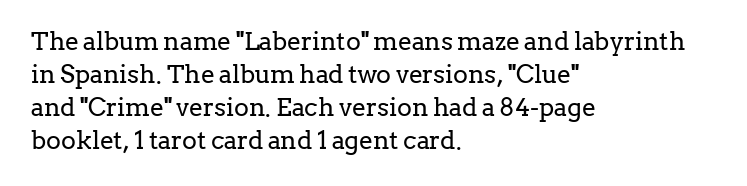
Q: Is the text bold? A: No.
Q: Is the text italic (slanted)? A: No, it is upright.
Q: Is the text underlined? A: No.
Q: How is the paragraph aligned? A: Left-aligned.
Q: Is the spacing between letters normal or unusually wide? A: Normal.
Q: Is the spacing between lines tight, normal or loose? A: Normal.
